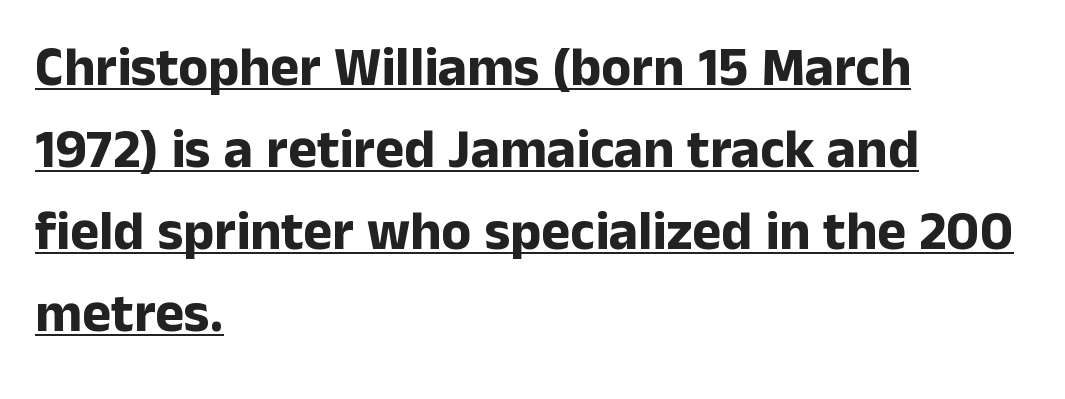
Honestly, the underline is the first thing you notice here. Designer's note — italics off, roman on. Does extra space separate the letters? No, they use regular spacing. The sample has been set heavy, in full bold.
